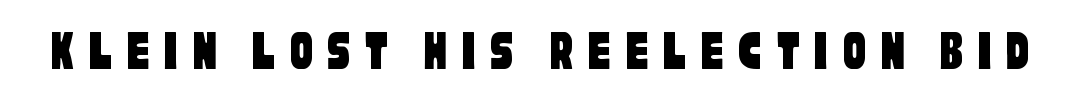
Q: Is the typeface a serif or a sans-serif typeface? A: Sans-serif.
Q: Is the text underlined? A: No.
Q: Is the spacing between letters normal or unusually wide? A: Unusually wide.
Q: Width (condensed, normal, or wide)? A: Condensed.
Q: Stroke contrast? A: Low.
Q: x-height? A: Large.
Q: Monospaced? A: No.
